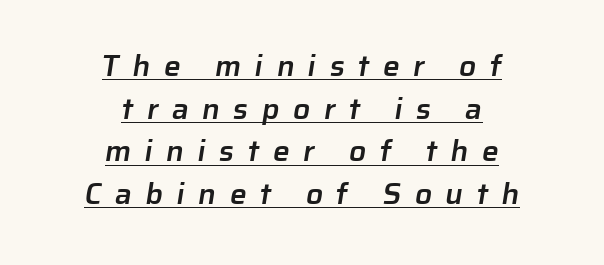
Q: Is the text bold? A: Semi-bold.
Q: Is the typeface a serif or a sans-serif typeface? A: Sans-serif.
Q: Is the text underlined? A: Yes.
Q: How is the paragraph aligned? A: Centered.
Q: Is the spacing between letters normal or unusually wide? A: Unusually wide.
Q: Is the spacing between lines tight, normal or loose? A: Normal.
Q: Width (condensed, normal, or wide)? A: Normal.
Q: Stroke contrast? A: Low.
Q: x-height? A: Medium.
Q: Monospaced? A: No.
